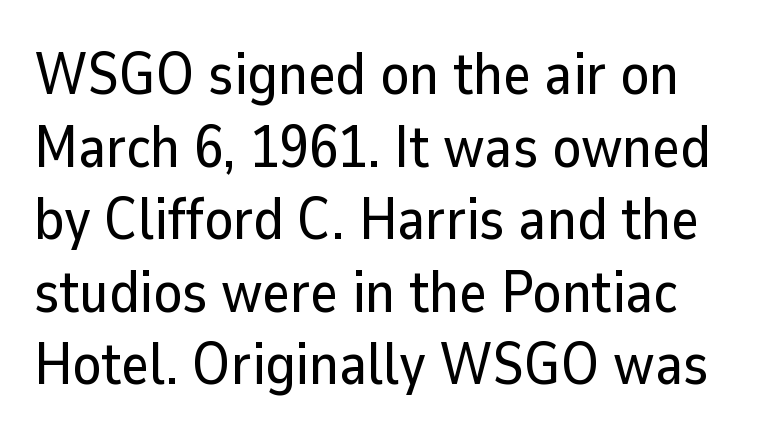
Descenders hang freely into open space. Does the type have serifs? No, each stem ends abruptly. This sample has the flowing, uneven cadence of proportional lettering. Is the letter spacing exaggerated? No — it looks like the ordinary default. Posture: upright roman.
